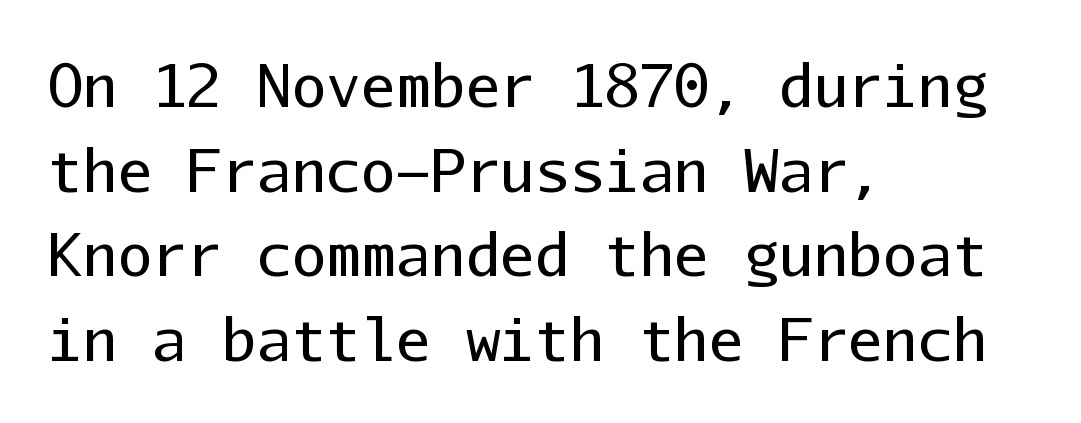
The image shows 58 px regular-weight sans-serif type, upright, monospaced; set left-aligned, normal line spacing (1.46x), normal letter spacing, not underlined; low stroke contrast and a medium x-height.
